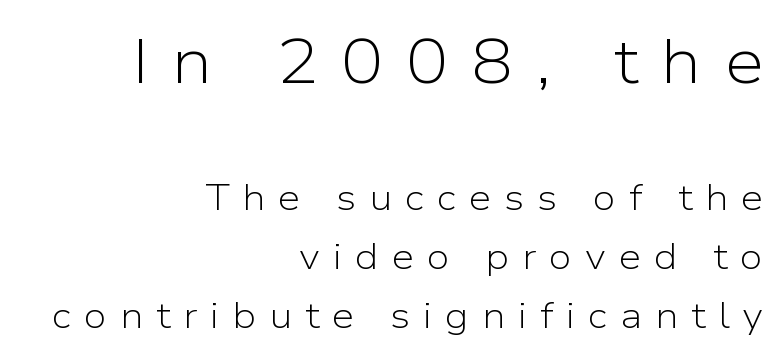
The image shows 63 px light sans-serif type, upright; set right-aligned, normal line spacing (1.64x), unusually wide letter spacing (+0.36 em), not underlined; the first (top) block is 1.75x larger; low stroke contrast and a medium x-height.
